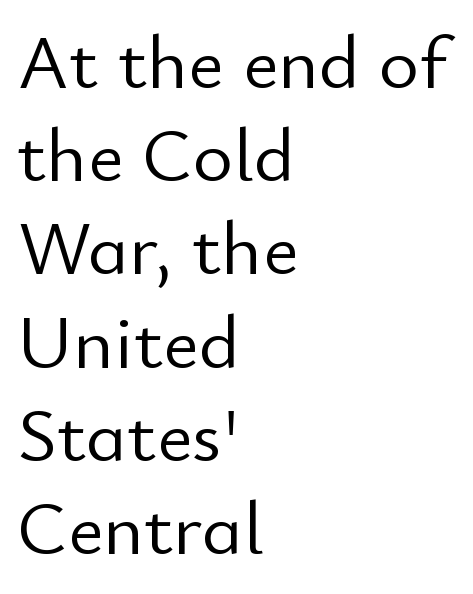
Q: Is the text bold? A: No.
Q: Is the text italic (slanted)? A: No, it is upright.
Q: Is the typeface a serif or a sans-serif typeface? A: Sans-serif.
Q: Is the text underlined? A: No.
Q: How is the paragraph aligned? A: Left-aligned.
Q: Is the spacing between letters normal or unusually wide? A: Normal.
Q: Width (condensed, normal, or wide)? A: Normal.
Q: Stroke contrast? A: Low.
Q: x-height? A: Small.
Q: Monospaced? A: No.
